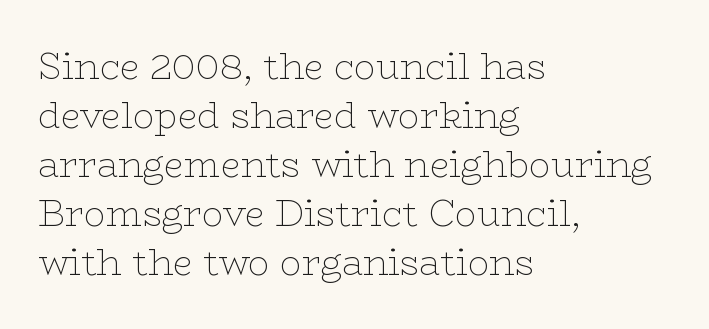
This is roman type, the default non-slanted kind. One-word summary of the alignment: left. The rendering uses natural spacing where letterforms have individual widths. The passage shown is typeset with a serif family. The rendering uses a moderate line-height, typical for paragraphs. Here the glyphs are tracked normally, forming tight word shapes.
